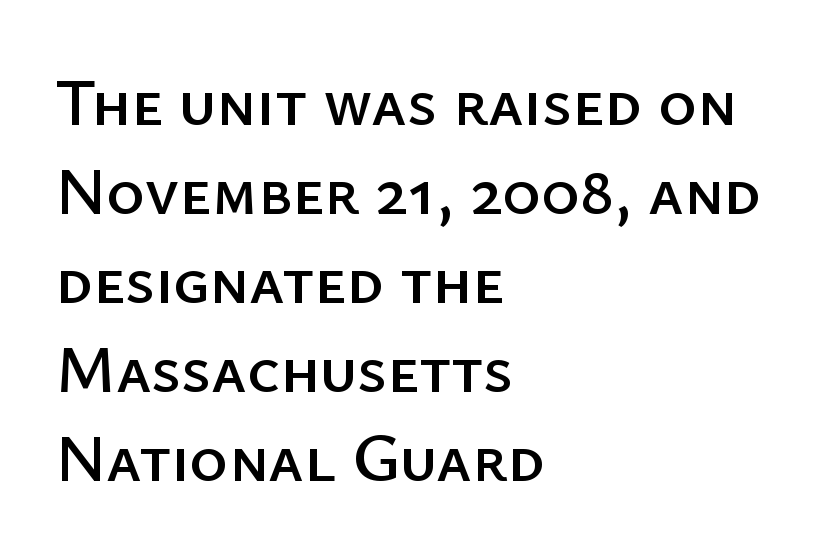
Q: Is the text italic (slanted)? A: No, it is upright.
Q: Is the typeface a serif or a sans-serif typeface? A: Sans-serif.
Q: Is the text underlined? A: No.
Q: How is the paragraph aligned? A: Left-aligned.
Q: Is the spacing between letters normal or unusually wide? A: Normal.
Q: Is the spacing between lines tight, normal or loose? A: Normal.
Q: Width (condensed, normal, or wide)? A: Normal.
Q: Stroke contrast? A: Low.
Q: x-height? A: Medium.
Q: Monospaced? A: No.
